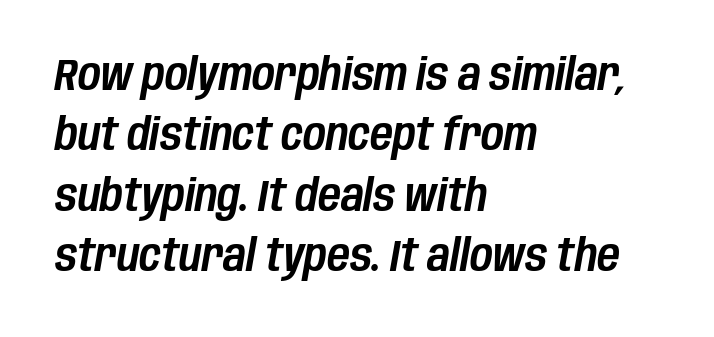
Q: Is the text italic (slanted)? A: Yes, it leans right by about 10 degrees.
Q: Is the text underlined? A: No.
Q: How is the paragraph aligned? A: Left-aligned.
Q: Is the spacing between letters normal or unusually wide? A: Normal.
Q: Is the spacing between lines tight, normal or loose? A: Normal.
Q: Width (condensed, normal, or wide)? A: Condensed.
Q: Stroke contrast? A: Low.
Q: x-height? A: Large.
Q: Monospaced? A: No.
